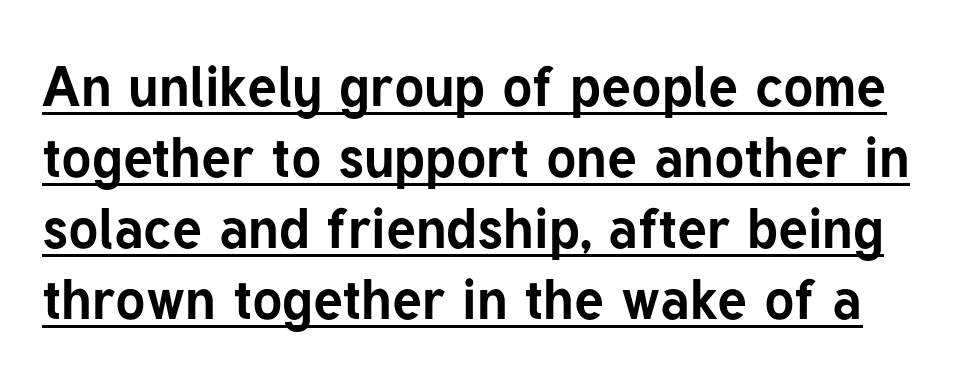
The image shows 56 px bold sans-serif type, upright; set normal line spacing (1.27x), normal letter spacing, underlined; low stroke contrast and a medium x-height.
